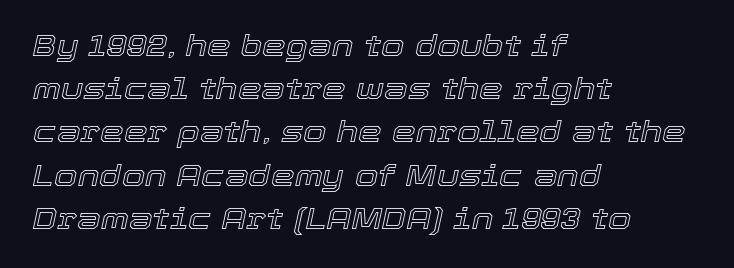
{"italic": "yes", "lean": "right", "slant_degrees": 12, "width": "normal", "x_height": "medium", "monospaced": "no", "underline": "no", "align": "left", "line_spacing": "normal", "line_spacing_ratio": 1.44, "letter_spacing": "normal", "letter_spacing_em": 0.0, "glyph_px": 30}
